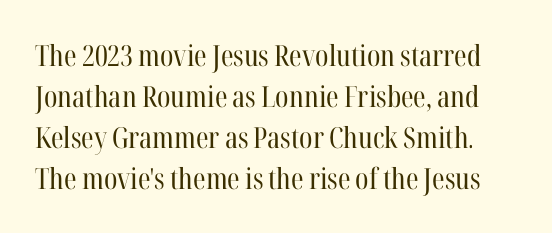
The words here are not underlined. These lines are composed in type with serifs. This rendering leaves character spacing at its baseline value. Does the leading feel generous? No, just average.
